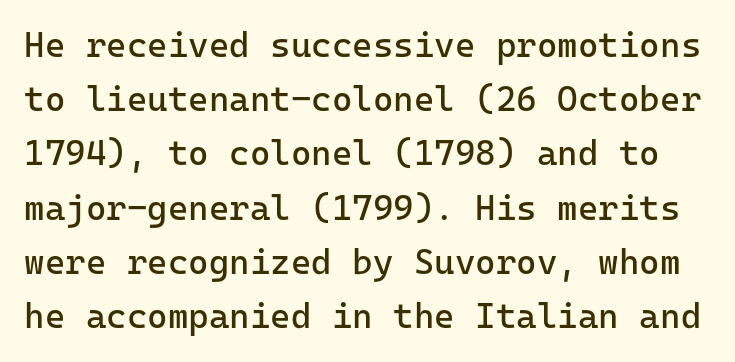
Q: Is the text bold? A: No.
Q: Is the text italic (slanted)? A: No, it is upright.
Q: Is the typeface a serif or a sans-serif typeface? A: Sans-serif.
Q: Is the text underlined? A: No.
Q: Is the spacing between letters normal or unusually wide? A: Normal.
Q: Is the spacing between lines tight, normal or loose? A: Normal.
Q: Width (condensed, normal, or wide)? A: Normal.
Q: Stroke contrast? A: Low.
Q: x-height? A: Medium.
